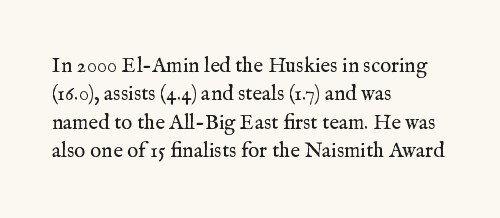
{"italic": "no", "bold": "no", "underline": "no", "align": "left", "line_spacing": "normal", "line_spacing_ratio": 1.35, "letter_spacing": "normal", "letter_spacing_em": 0.0, "glyph_px": 21}
